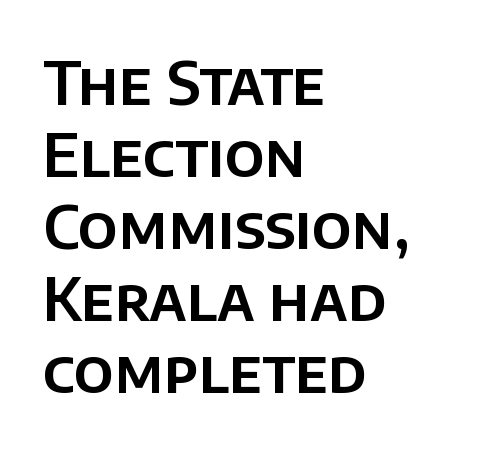
The paragraph shown leans on its left margin. The designer went with a sans here, leaving each stem footless. Posture: straight, roman, zero tilt. Proportional: the letters do not fall into vertical columns.
